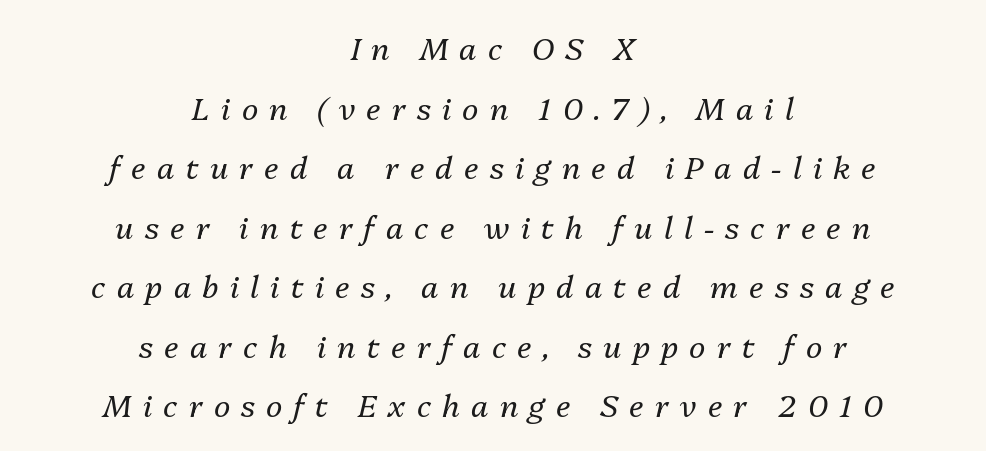
Style check: oblique. The passage shown is typed in a proportional face where columns would drift. The rendering inserts visible extra space after every character. Alignment: centered. Line spacing here is loose.
